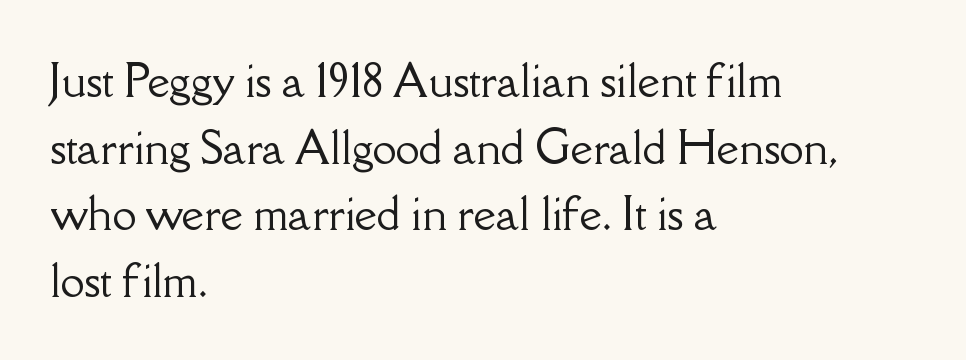
The gap between lines stays unmarked. Line starts are locked; line ends wander. The passage shown is typed in a proportional face where columns would drift. The tracking reads as untouched default to a designer's eye. Compared with typical paragraphs, the rows here are spaced about the same. Note: serifs present on the glyphs.
